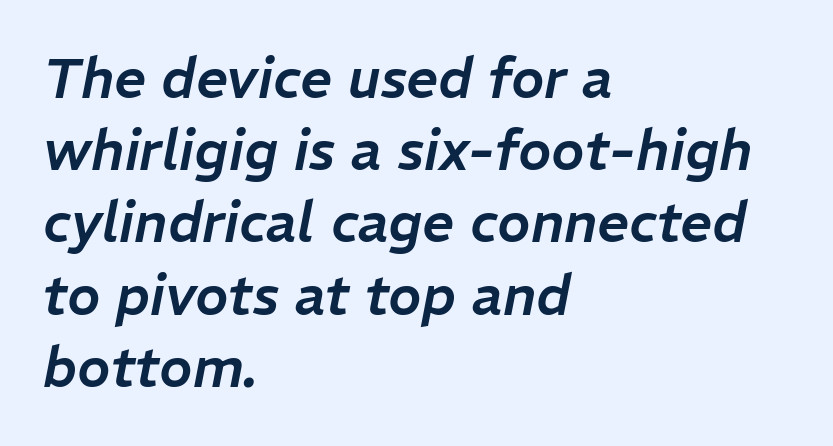
Descenders are the only things crossing below the line. Italic? Definitely — the glyphs are oblique. Students, observe: this is what conventionally led text looks like. Caption: multi-line text, flush left, ragged right.
